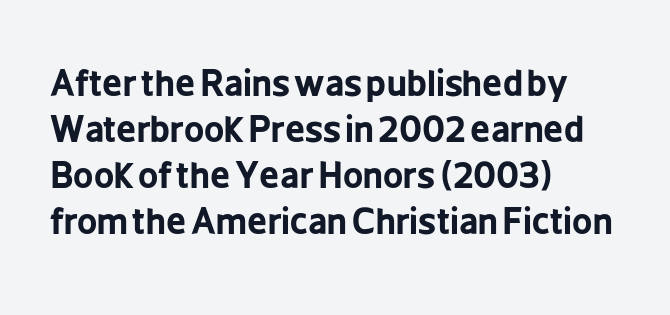
{"serif": "no", "italic": "no", "bold": "yes", "weight": "bold", "width": "condensed", "stroke_contrast": "low", "x_height": "medium", "monospaced": "no", "underline": "no", "align": "left", "line_spacing": "normal", "line_spacing_ratio": 1.31, "letter_spacing": "normal", "letter_spacing_em": 0.0, "glyph_px": 35}
